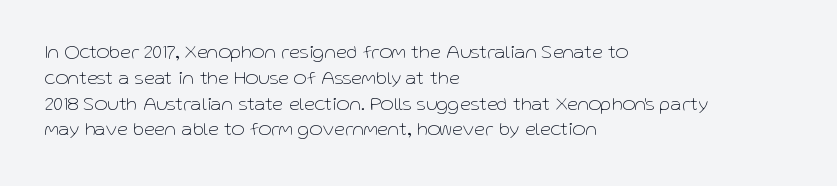
Interline gaps are of average width in this sample. Style check: upright. Tracking here is standard; glyphs follow each other at the usual distance. Stroke mass is kept to a normal reading level or below. Beneath every word, the page is bare. Leftover space on each line is placed entirely after the last word.
